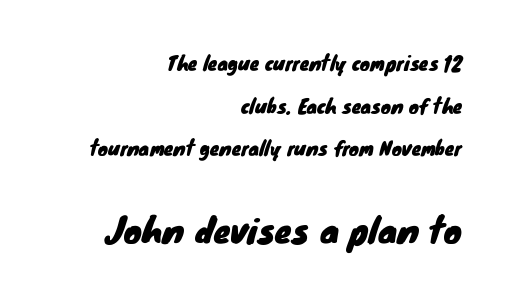
{"serif": "no", "width": "normal", "stroke_contrast": "low", "x_height": "small", "monospaced": "no", "underline": "no", "align": "right", "line_spacing": "loose", "line_spacing_ratio": 2.25, "letter_spacing": "normal", "letter_spacing_em": 0.0, "larger_block": "second", "size_ratio": 1.79, "glyph_px": 34}
